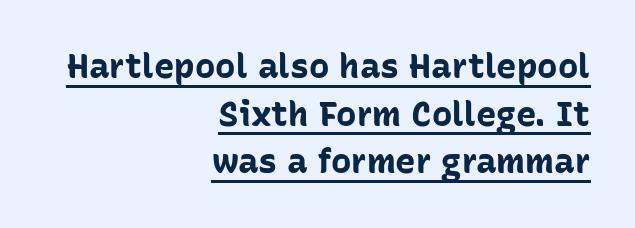
The gaps between neighbouring characters are ordinary and unremarkable. The passage is arranged like a letterhead date or caption credit — flush right. Ordinary non-slanted type is in use. Honestly, the underline is the first thing you notice here. The face used here is proportionally spaced, like ordinary book or web type.
